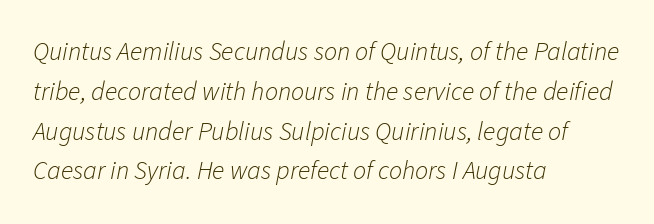
{"italic": "yes", "lean": "right", "slant_degrees": 11, "bold": "no", "underline": "no", "align": "left", "line_spacing": "normal", "line_spacing_ratio": 1.53, "letter_spacing": "normal", "letter_spacing_em": 0.0, "glyph_px": 26}
